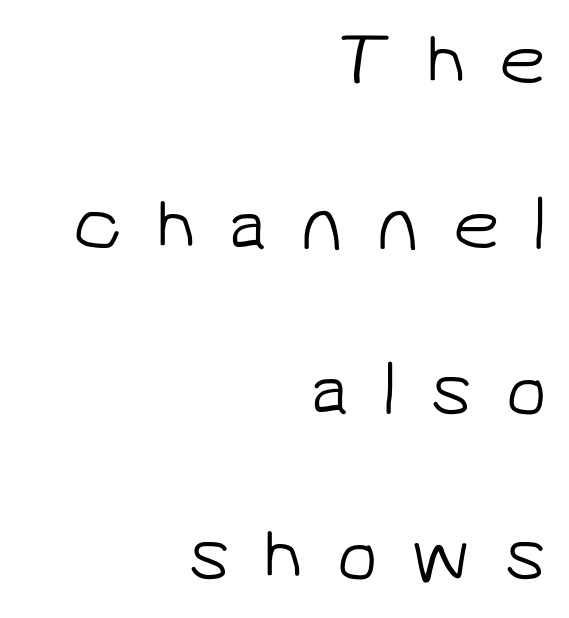
{"serif": "no", "bold": "no", "weight": "light", "width": "normal", "stroke_contrast": "low", "x_height": "medium", "monospaced": "no", "underline": "no", "align": "right", "line_spacing": "loose", "line_spacing_ratio": 2.17, "letter_spacing": "wide", "letter_spacing_em": 0.43, "glyph_px": 76}
